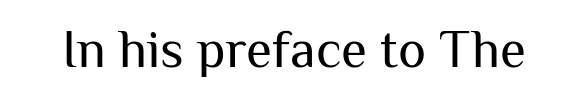
Tracking here is standard; glyphs follow each other at the usual distance. Is this a heavy cut? Hardly; it is regular or lighter. It's the straight-up-and-down kind of type. I'd call this a sans setting — the letters go barefoot. The space directly below the letters is spotless.
